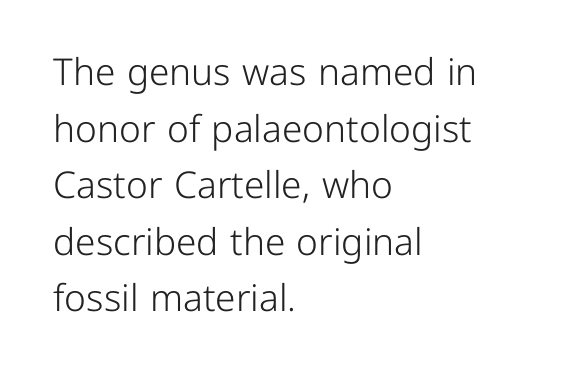
{"serif": "no", "italic": "no", "bold": "no", "weight": "light", "width": "normal", "stroke_contrast": "low", "x_height": "medium", "monospaced": "no", "underline": "no", "align": "left", "line_spacing": "normal", "line_spacing_ratio": 1.53, "letter_spacing": "normal", "letter_spacing_em": 0.0, "glyph_px": 37}
